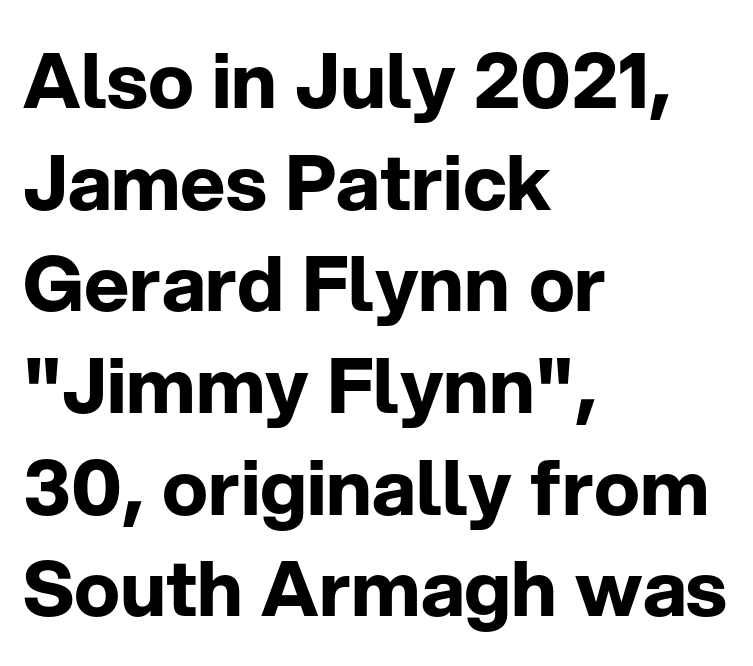
These lines stack with their left ends in a neat column. Quick note: not italic, upright. The rendering shows plain stroke endings on the letterforms — a sans-serif design. The rendering uses natural spacing where letterforms have individual widths. If you measured baseline to baseline, you'd find a middling distance.
